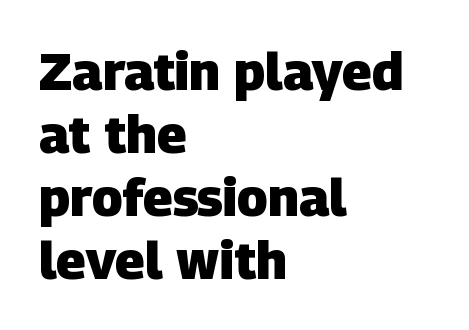
{"serif": "no", "bold": "yes", "weight": "heavy", "width": "normal", "stroke_contrast": "low", "x_height": "large", "monospaced": "no", "underline": "no", "align": "left", "line_spacing_ratio": 1.21, "letter_spacing": "normal", "letter_spacing_em": 0.0, "glyph_px": 52}
